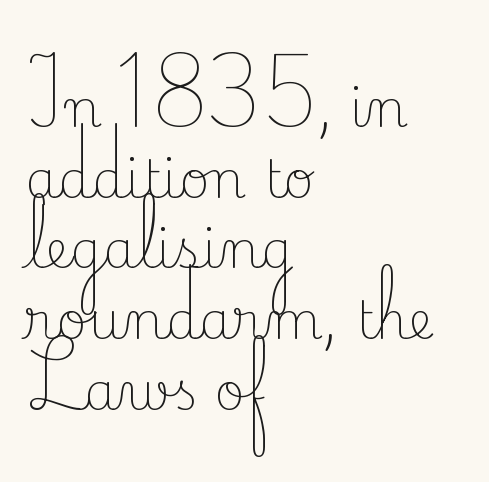
Observe the ordinary spacing: letters are neighbours, not strangers. These lines are rendered in a variable-pitch font. Does the copy run flush right? No — it runs flush left. The glyphs are unaccompanied by any horizontal stroke below them.
